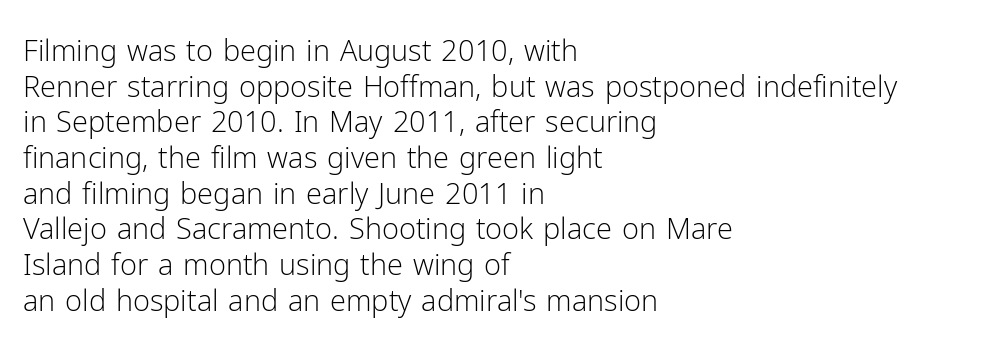
Q: Is the text bold? A: No.
Q: Is the text italic (slanted)? A: No, it is upright.
Q: Is the typeface a serif or a sans-serif typeface? A: Sans-serif.
Q: Is the text underlined? A: No.
Q: How is the paragraph aligned? A: Left-aligned.
Q: Is the spacing between letters normal or unusually wide? A: Normal.
Q: Width (condensed, normal, or wide)? A: Normal.
Q: Stroke contrast? A: Low.
Q: x-height? A: Medium.
Q: Monospaced? A: No.
